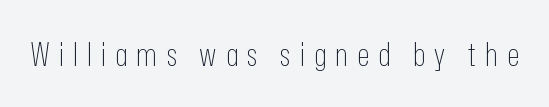
The image shows 33 px thin, condensed sans-serif type, upright; set unusually wide letter spacing (+0.27 em), not underlined; low stroke contrast and a medium x-height.
